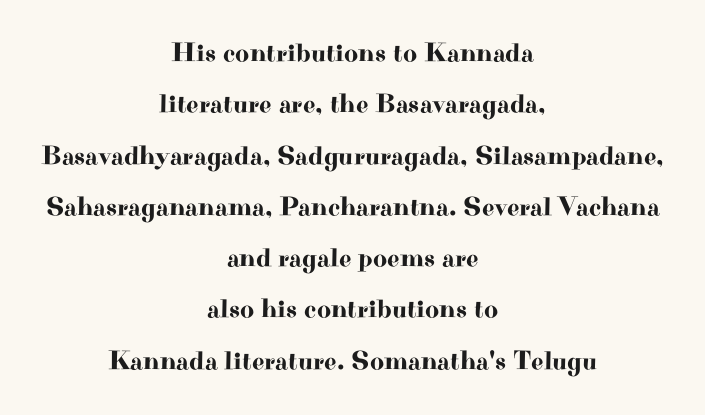
{"italic": "no", "underline": "no", "align": "center", "line_spacing": "loose", "line_spacing_ratio": 1.9, "letter_spacing": "normal", "letter_spacing_em": 0.0, "glyph_px": 27}
